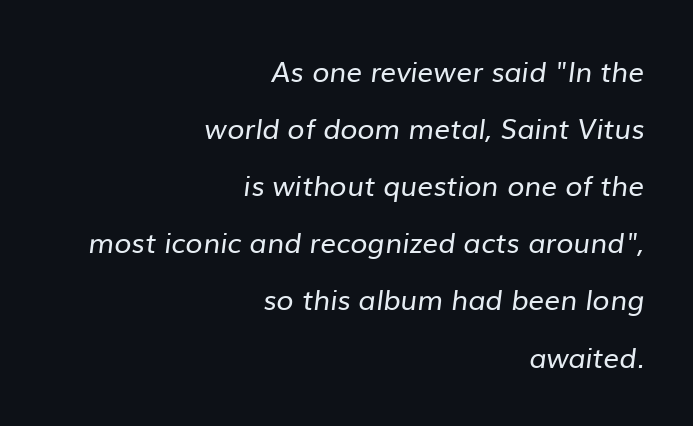
The image shows 28 px regular-weight sans-serif type; set right-aligned, loose line spacing (2.04x), normal letter spacing, not underlined; low stroke contrast and a medium x-height.
